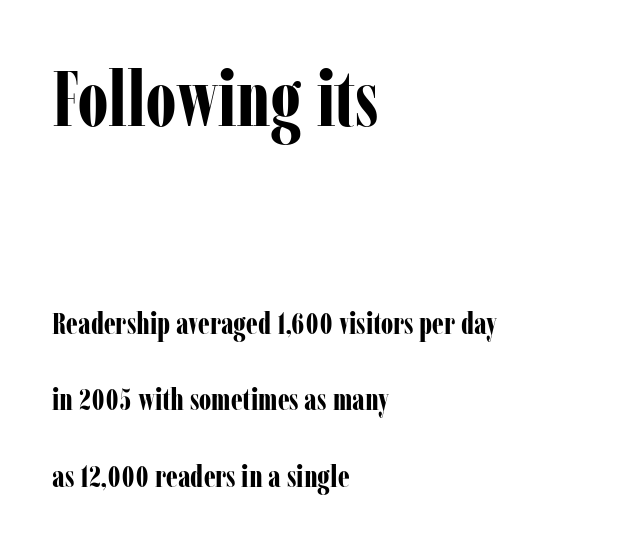
Is there much room between lines? Yes — plenty of vertical air separates them. Proportional: the letters do not fall into vertical columns. This rendering features lettering with no underline. The designer gave the opening block more size than the closing block. Heavy, bold letterforms. Typeset ragged right — the left edge is the straight one.
